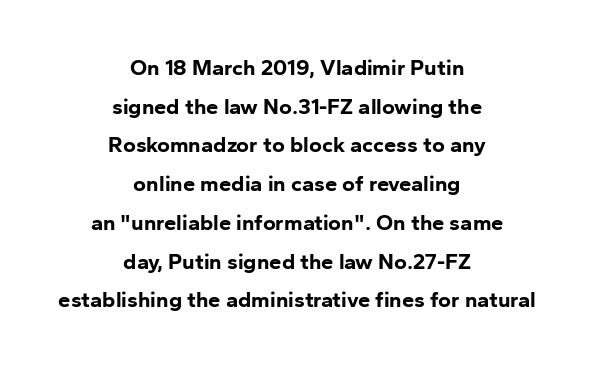
The image shows 22 px bold type, upright; set centered, line spacing 1.76x, normal letter spacing, not underlined.
